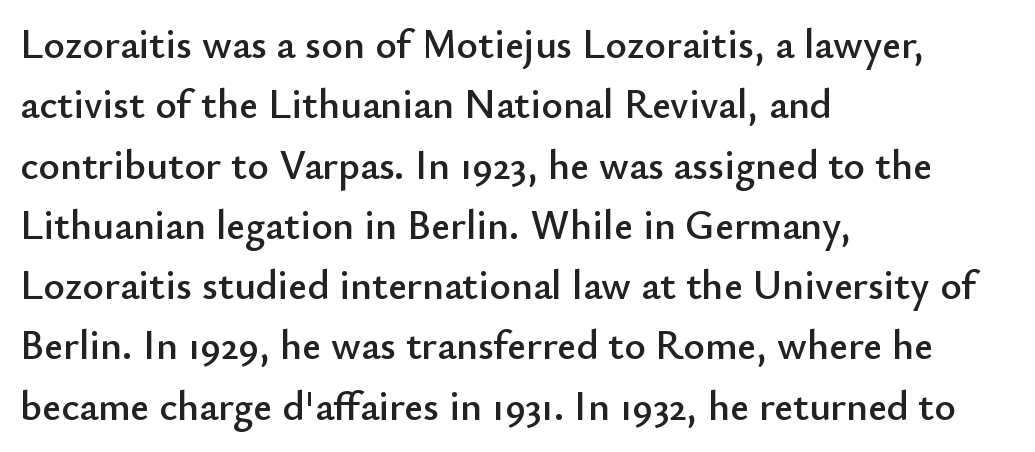
Q: Is the text italic (slanted)? A: No, it is upright.
Q: Is the typeface a serif or a sans-serif typeface? A: Sans-serif.
Q: Is the text underlined? A: No.
Q: How is the paragraph aligned? A: Left-aligned.
Q: Is the spacing between letters normal or unusually wide? A: Normal.
Q: Is the spacing between lines tight, normal or loose? A: Normal.
Q: Width (condensed, normal, or wide)? A: Normal.
Q: Stroke contrast? A: Low.
Q: x-height? A: Small.
Q: Monospaced? A: No.
